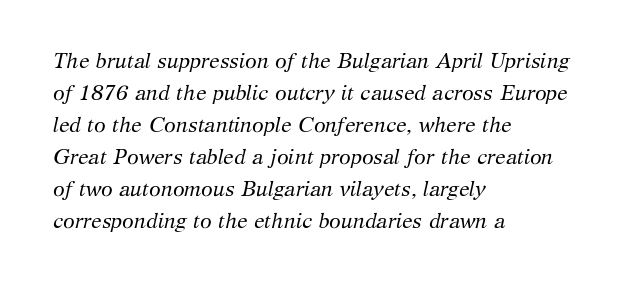
The image shows 21 px text type, italic (leaning right); set left-aligned, normal line spacing (1.52x), normal letter spacing, not underlined.
